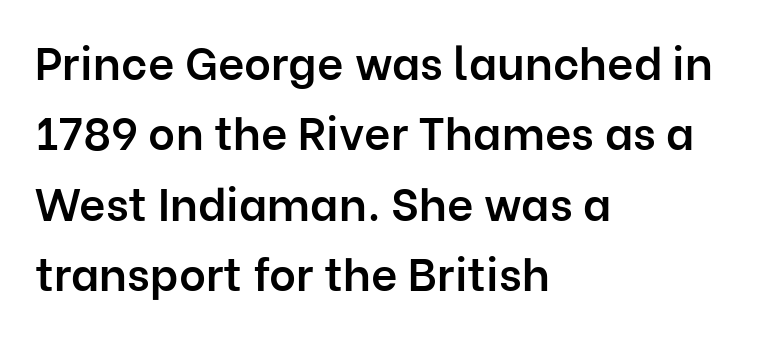
{"serif": "no", "italic": "no", "bold": "semi", "weight": "semibold", "width": "normal", "stroke_contrast": "low", "x_height": "medium", "monospaced": "no", "underline": "no", "align": "left", "line_spacing": "normal", "line_spacing_ratio": 1.53, "letter_spacing": "normal", "letter_spacing_em": 0.0, "glyph_px": 46}
